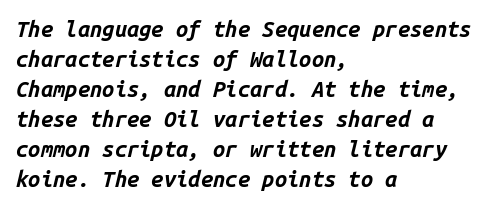
Horizontal alignment here is leftward, the default for most running prose. The string is rendered with underlining switched off. No extra tracking has been applied to these lines. Would a proofreader flag this as italicized? Yes. Is there much room between lines? A standard amount, neither cramped nor airy.
